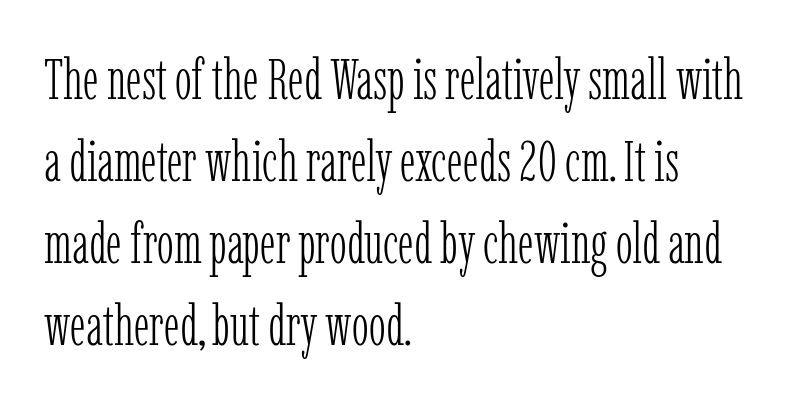
The image shows 57 px light, condensed serif type, upright; set left-aligned, normal line spacing (1.44x), normal letter spacing, not underlined; low stroke contrast and a medium x-height.
